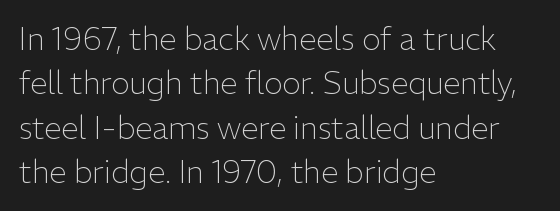
A typesetter would call this leading conventional body-copy spacing. To sum up the face: it is a sans, with no serifs. Horizontally, the lines are justified to the leading edge only. Nothing heavy about these letters — not bold at all.
